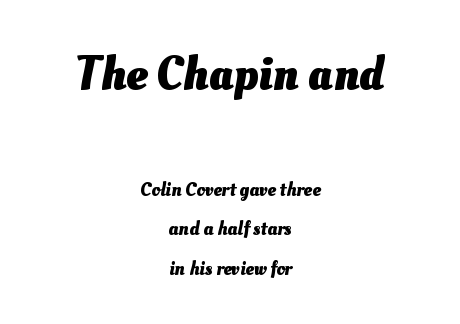
The composition opens big and finishes small. The strip under each line holds only bare page. Compared with an ordinary text face, these strokes are far heavier — a full bold. Note the varied advance widths — an 'i' is clearly narrower than an 'm'. You could call the tracking neutral — neither tight nor loose. These lines are centered, leaving both edges ragged.
